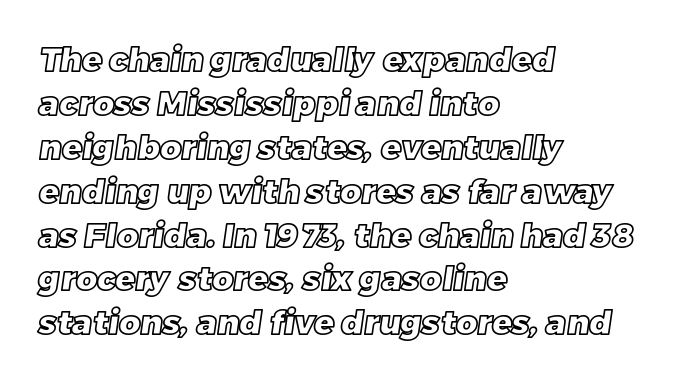
Q: Is the text underlined? A: No.
Q: How is the paragraph aligned? A: Left-aligned.
Q: Is the spacing between letters normal or unusually wide? A: Normal.
Q: Is the spacing between lines tight, normal or loose? A: Normal.
Q: Width (condensed, normal, or wide)? A: Normal.
Q: x-height? A: Large.
Q: Monospaced? A: No.
